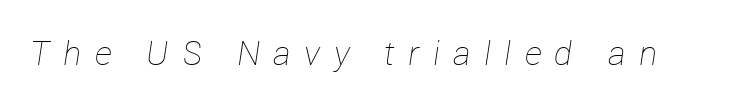
{"italic": "yes", "lean": "right", "slant_degrees": 12, "bold": "no", "weight": "thin", "width": "normal", "stroke_contrast": "low", "x_height": "medium", "monospaced": "no", "underline": "no", "letter_spacing": "wide", "letter_spacing_em": 0.41, "glyph_px": 33}
